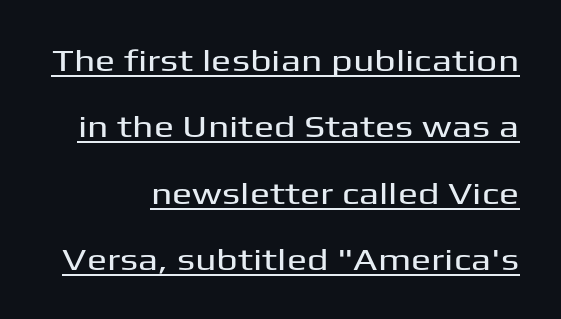
The image shows 30 px wide sans-serif type, upright; set right-aligned, loose line spacing (2.21x), normal letter spacing, underlined; medium stroke contrast and a medium x-height.
